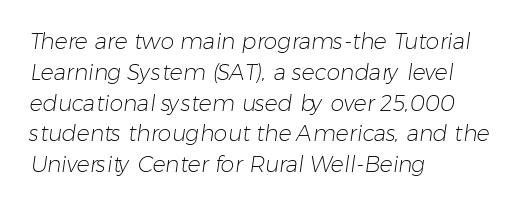
The image shows 22 px text type; set left-aligned, normal line spacing (1.4x), normal letter spacing, not underlined.
